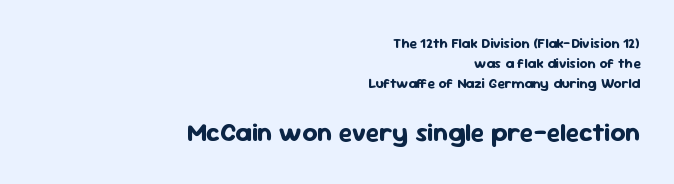
Notice how the stems are strictly vertical — no italics here. Words appear dense and cohesive because spacing is normal. Notice how the passage keeps a crisp vertical edge on the right only. Line spacing here is normal.
